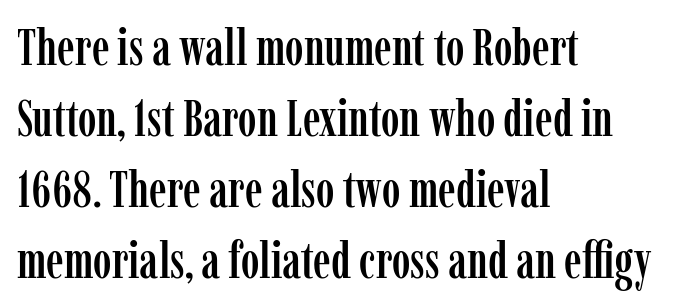
{"serif": "yes", "italic": "no", "width": "condensed", "stroke_contrast": "low", "x_height": "medium", "monospaced": "no", "underline": "no", "align": "left", "line_spacing": "normal", "line_spacing_ratio": 1.42, "letter_spacing": "normal", "letter_spacing_em": 0.0, "glyph_px": 50}
